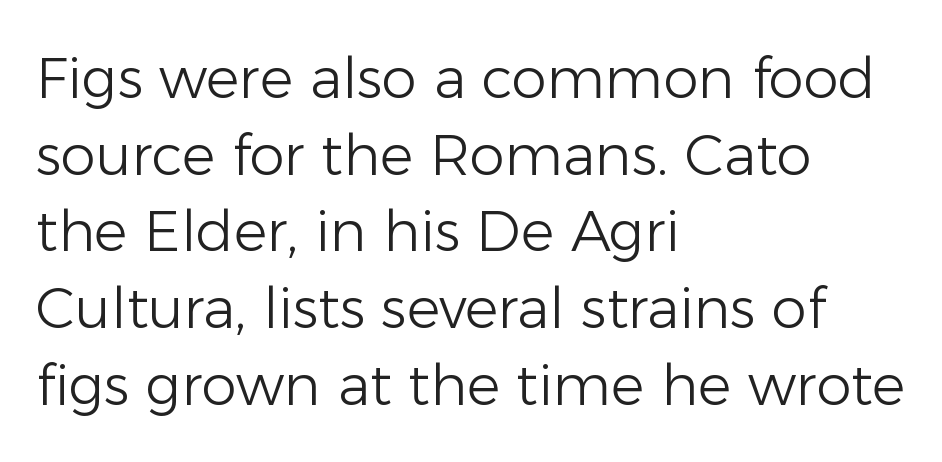
{"serif": "no", "italic": "no", "bold": "no", "weight": "light", "width": "normal", "stroke_contrast": "low", "x_height": "medium", "monospaced": "no", "underline": "no", "align": "left", "line_spacing": "normal", "line_spacing_ratio": 1.37, "letter_spacing": "normal", "letter_spacing_em": 0.0, "glyph_px": 56}
